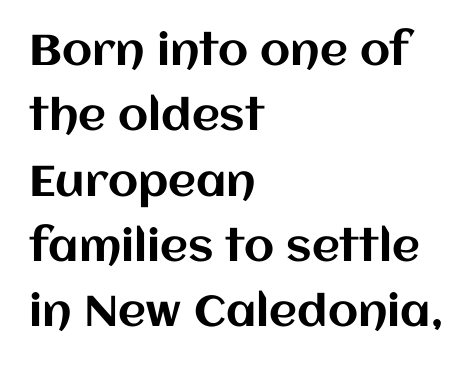
The specimen omits any rule beneath the text block's lines. The face used here is proportionally spaced, like ordinary book or web type. Regular leading. These lines were composed using upright roman letters. These lines stack with their left ends in a neat column.
